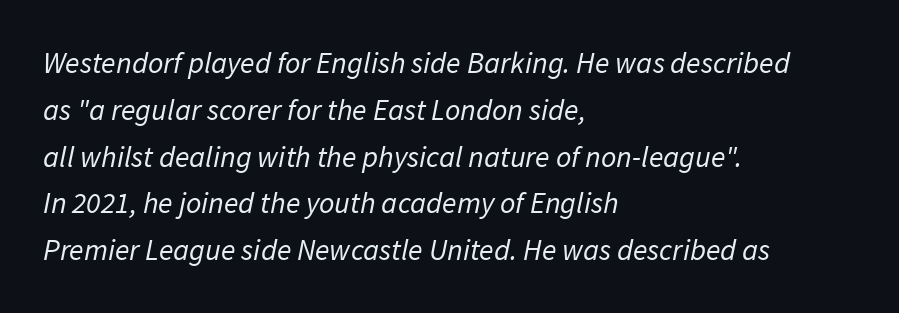
Q: Is the text bold? A: No.
Q: Is the typeface a serif or a sans-serif typeface? A: Sans-serif.
Q: Is the text underlined? A: No.
Q: How is the paragraph aligned? A: Left-aligned.
Q: Is the spacing between letters normal or unusually wide? A: Normal.
Q: Is the spacing between lines tight, normal or loose? A: Normal.
Q: Width (condensed, normal, or wide)? A: Normal.
Q: Stroke contrast? A: Low.
Q: x-height? A: Medium.
Q: Monospaced? A: No.
